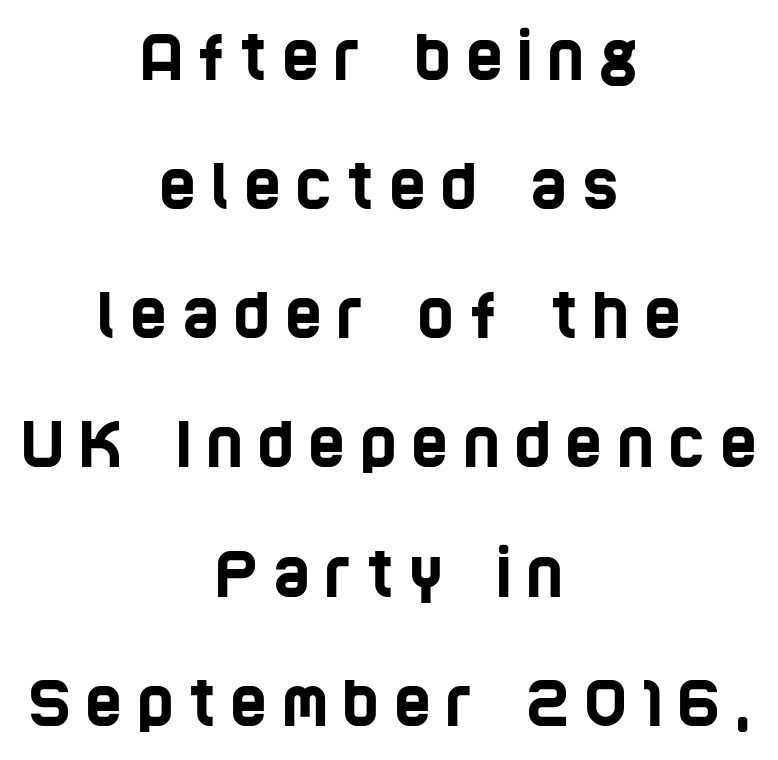
The image shows 63 px condensed sans-serif type; set centered, loose line spacing (2.05x), unusually wide letter spacing (+0.23 em), not underlined; low stroke contrast and a large x-height.
